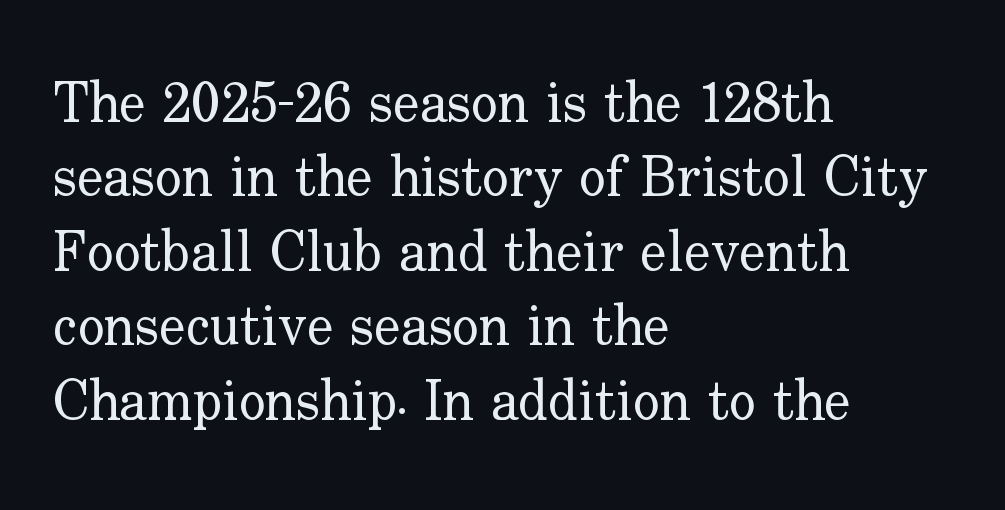
The image shows 56 px regular-weight serif type, upright; set left-aligned, normal line spacing (1.33x), normal letter spacing, not underlined; low stroke contrast and a small x-height.
